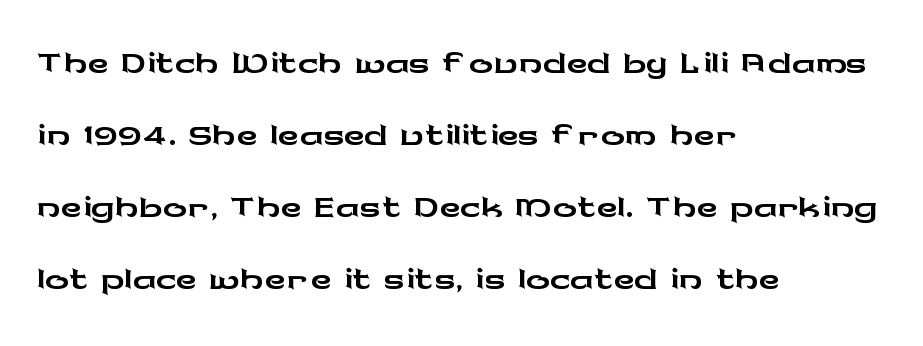
These lines are rendered in a variable-pitch font. Does extra space separate the letters? No, they use regular spacing. Bare-footed words on every line. Check where the strokes stop: nothing finishes them off — pure sans. Notice how the passage keeps a crisp vertical edge on the left only. Ordinary non-slanted type is in use.
